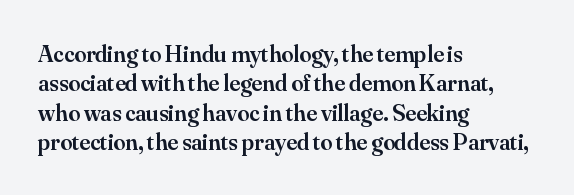
{"italic": "no", "bold": "semi", "underline": "no", "align": "left", "line_spacing_ratio": 1.22, "letter_spacing": "normal", "letter_spacing_em": 0.0, "glyph_px": 24}
